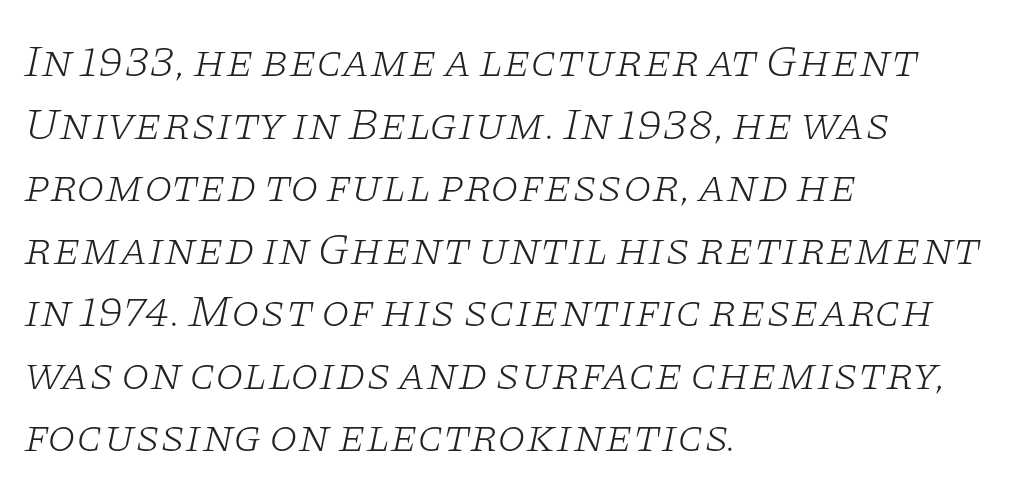
The glyphs are unaccompanied by any horizontal stroke below them. Note the varied advance widths — an 'i' is clearly narrower than an 'm'. Each line starts at the same left margin while the right side varies. An italicized treatment has been applied to the whole sample.
